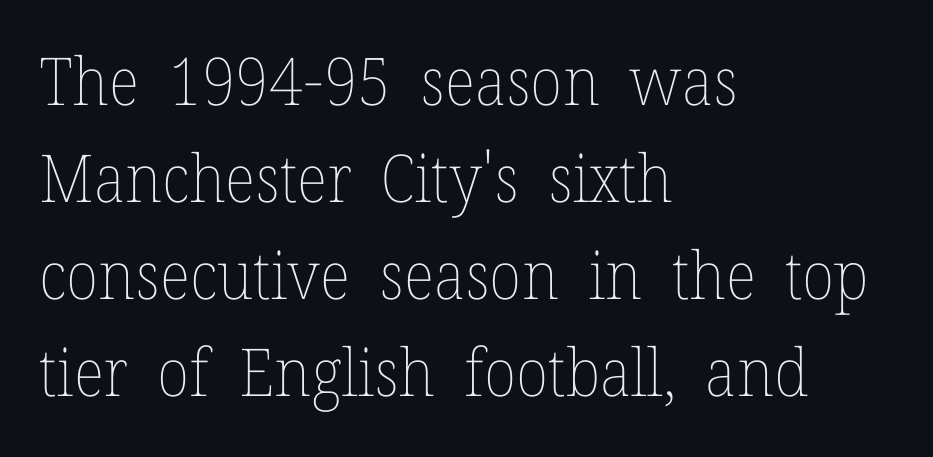
Q: Is the text bold? A: No.
Q: Is the text italic (slanted)? A: No, it is upright.
Q: Is the text underlined? A: No.
Q: How is the paragraph aligned? A: Left-aligned.
Q: Is the spacing between letters normal or unusually wide? A: Normal.
Q: Is the spacing between lines tight, normal or loose? A: Normal.
Q: Width (condensed, normal, or wide)? A: Normal.
Q: Stroke contrast? A: Low.
Q: x-height? A: Medium.
Q: Monospaced? A: No.
